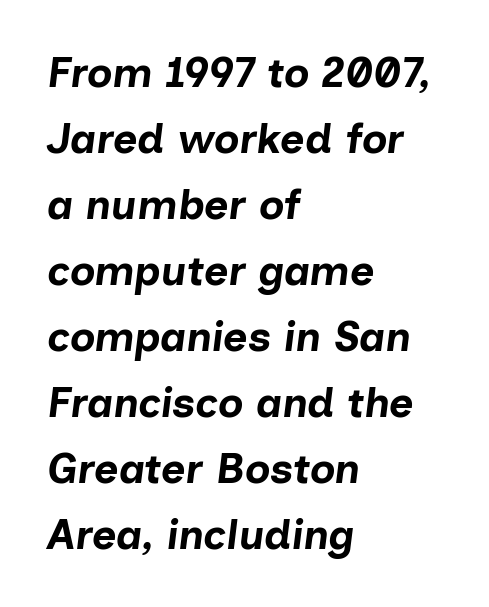
{"italic": "yes", "lean": "right", "slant_degrees": 7, "bold": "yes", "weight": "bold", "width": "normal", "stroke_contrast": "low", "x_height": "medium", "monospaced": "no", "underline": "no", "align": "left", "line_spacing": "normal", "line_spacing_ratio": 1.57, "letter_spacing": "normal", "letter_spacing_em": 0.0, "glyph_px": 42}
